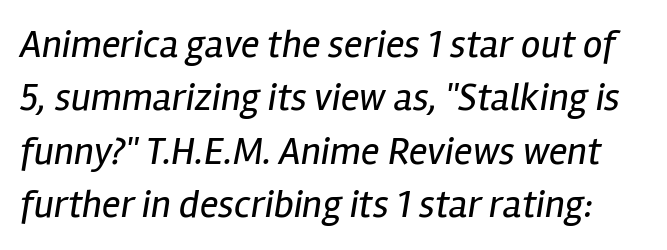
The image shows 39 px regular-weight, condensed type, italic (leaning right); set normal line spacing (1.37x), normal letter spacing, not underlined; low stroke contrast and a medium x-height.
